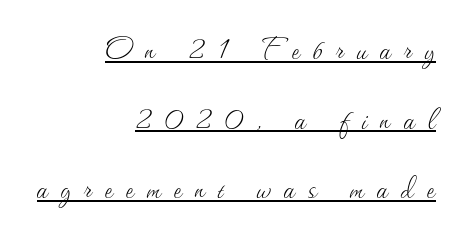
The image shows 38 px thin type; set right-aligned, line spacing 1.83x, unusually wide letter spacing (+0.34 em), underlined; medium stroke contrast and a small x-height.
